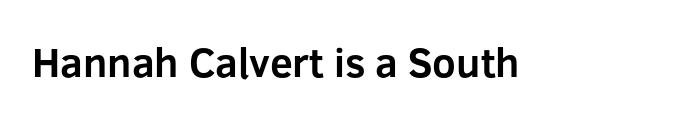
The lettering holds an erect, upright posture throughout. In terms of weight, the rendering is a true, heavy bold. Beneath every word, the page is bare. The type family on display is of the sans-serif kind. Does extra space separate the letters? No, they use regular spacing. Each letter keeps its own natural width here, so spacing adapts to shape.
